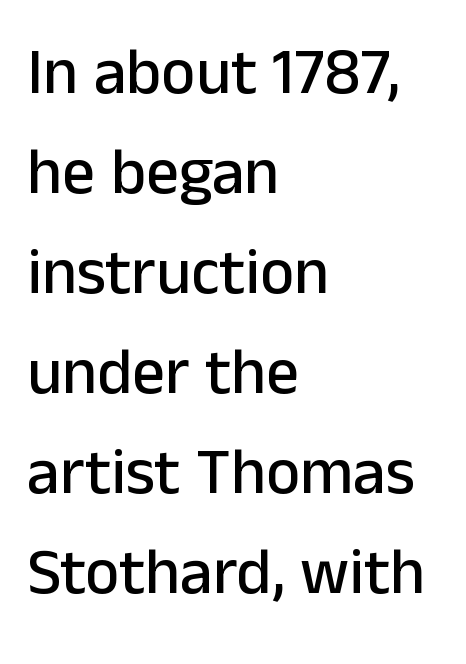
Glance below the letters and you will spot only blank space. Serif or sans? Sans — the stroke terminals are bare. Leftover space on each line is placed entirely after the last word. The face used here is rendered with its standard letterfit. Students, observe: this is what conventionally led text looks like. Vertical strokes here are truly vertical.
